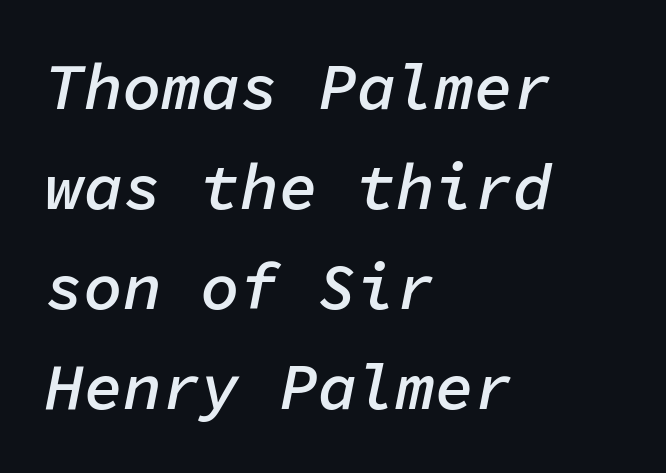
The image shows 65 px semibold type, italic (leaning right), monospaced; set left-aligned, normal line spacing (1.54x), normal letter spacing, not underlined; low stroke contrast and a medium x-height.
